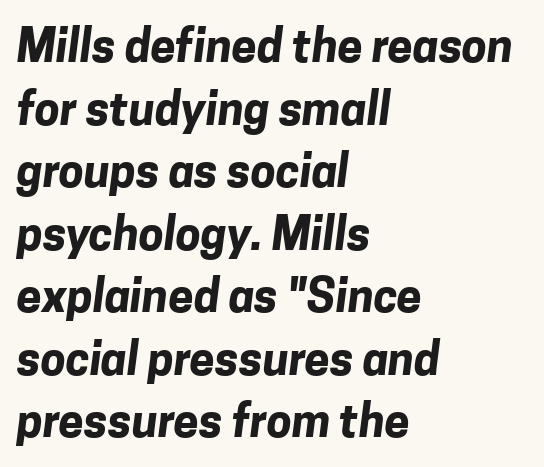
{"serif": "no", "bold": "yes", "weight": "bold", "width": "normal", "stroke_contrast": "low", "x_height": "medium", "monospaced": "no", "underline": "no", "align": "left", "line_spacing": "normal", "line_spacing_ratio": 1.39, "letter_spacing": "normal", "letter_spacing_em": 0.0, "glyph_px": 45}
